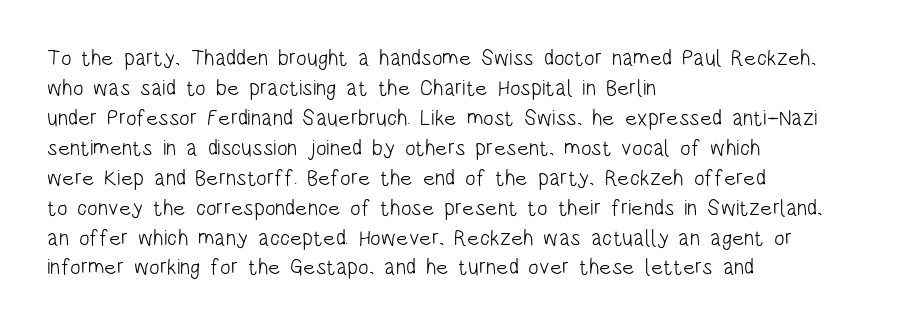
{"italic": "no", "bold": "no", "underline": "no", "align": "left", "line_spacing": "normal", "line_spacing_ratio": 1.36, "letter_spacing": "normal", "letter_spacing_em": 0.0, "glyph_px": 22}
